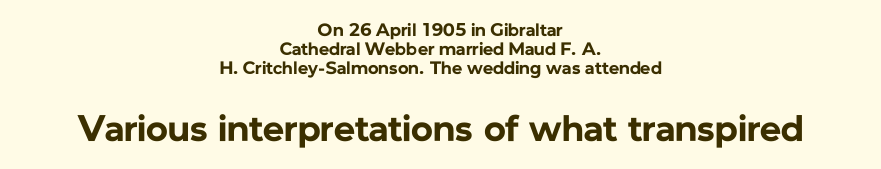
The image shows 37 px bold sans-serif type, upright; set centered, tight line spacing (1.06x), normal letter spacing, not underlined; the second (bottom) block is 2.06x larger; low stroke contrast and a medium x-height.
